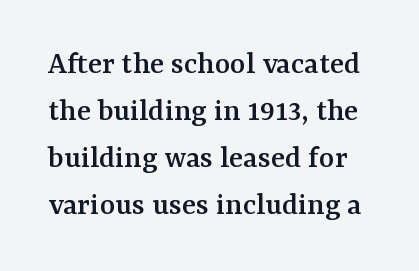
Q: Is the text italic (slanted)? A: No, it is upright.
Q: Is the typeface a serif or a sans-serif typeface? A: Serif.
Q: Is the text underlined? A: No.
Q: Is the spacing between letters normal or unusually wide? A: Normal.
Q: Is the spacing between lines tight, normal or loose? A: Normal.
Q: Width (condensed, normal, or wide)? A: Normal.
Q: Stroke contrast? A: Medium.
Q: x-height? A: Medium.
Q: Monospaced? A: No.
